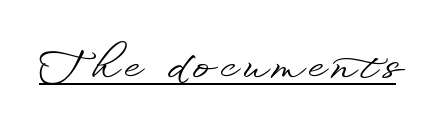
Q: Is the text italic (slanted)? A: Yes.
Q: Is the typeface a serif or a sans-serif typeface? A: Sans-serif.
Q: Is the text underlined? A: Yes.
Q: Width (condensed, normal, or wide)? A: Wide.
Q: Stroke contrast? A: Low.
Q: x-height? A: Small.
Q: Monospaced? A: No.
